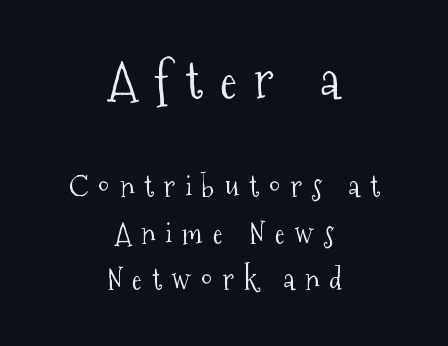
{"serif": "yes", "italic": "no", "bold": "no", "weight": "light", "width": "condensed", "stroke_contrast": "medium", "x_height": "medium", "monospaced": "no", "underline": "no", "align": "center", "line_spacing": "normal", "line_spacing_ratio": 1.6, "letter_spacing": "wide", "letter_spacing_em": 0.35, "larger_block": "first", "size_ratio": 1.76, "glyph_px": 51}
